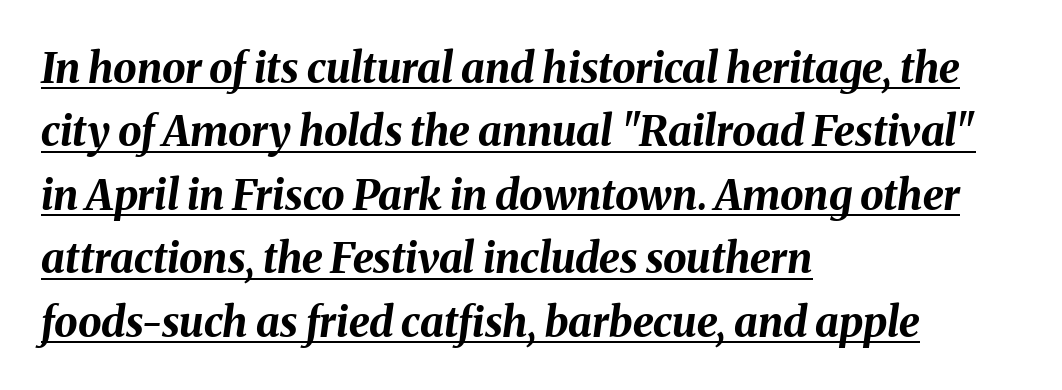
Q: Is the text bold? A: Yes.
Q: Is the text italic (slanted)? A: Yes, it leans right by about 8 degrees.
Q: Is the text underlined? A: Yes.
Q: How is the paragraph aligned? A: Left-aligned.
Q: Is the spacing between letters normal or unusually wide? A: Normal.
Q: Is the spacing between lines tight, normal or loose? A: Normal.
Q: Width (condensed, normal, or wide)? A: Normal.
Q: Stroke contrast? A: Medium.
Q: x-height? A: Medium.
Q: Monospaced? A: No.
